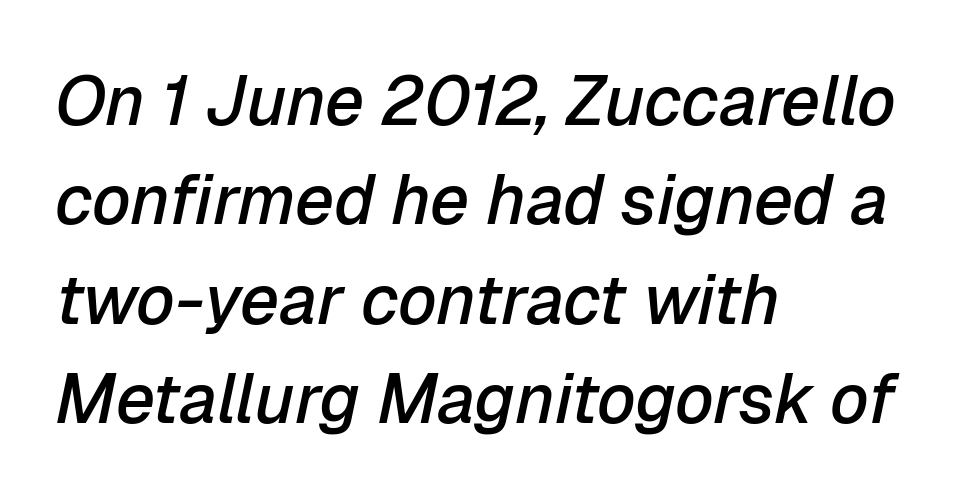
Letters rest on an invisible, unmarked baseline. Layout note: lines flush left. The whole block is typeset with a tilt. Bold? Not quite — semibold, heavier than regular but stopping short. Interline gaps are of average width in this sample. Note the varied advance widths — an 'i' is clearly narrower than an 'm'.
